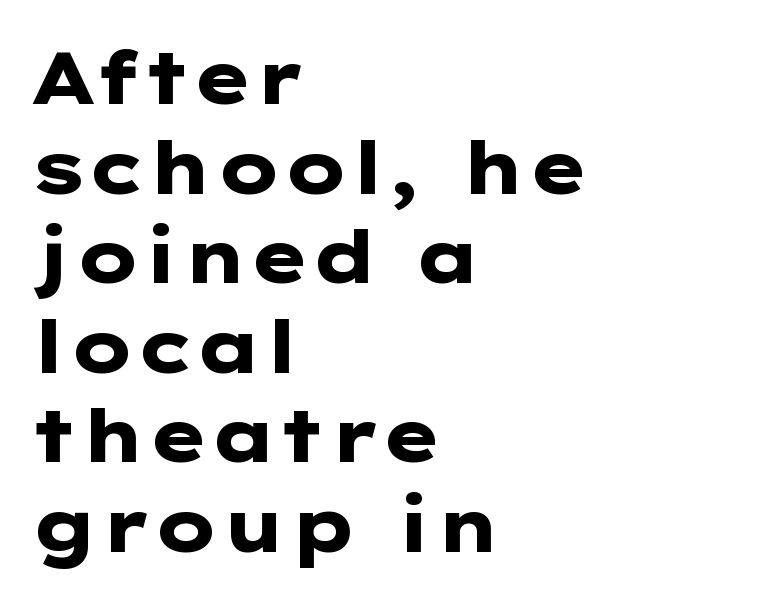
A full-strength bold gives these letters their thick strokes. Unlike a traditional serif, this face leaves its strokes unadorned. A roman cut, with each character standing at attention. Glyph-to-glyph distance matches everyday printed text. The typesetter chose a ragged-right arrangement here. Rule under the text: the space is simply empty.
